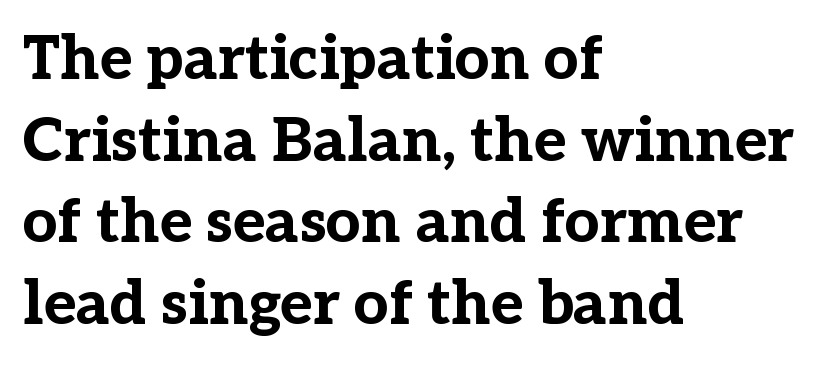
Q: Is the text bold? A: Yes.
Q: Is the text italic (slanted)? A: No, it is upright.
Q: Is the typeface a serif or a sans-serif typeface? A: Serif.
Q: Is the text underlined? A: No.
Q: How is the paragraph aligned? A: Left-aligned.
Q: Is the spacing between letters normal or unusually wide? A: Normal.
Q: Is the spacing between lines tight, normal or loose? A: Normal.
Q: Width (condensed, normal, or wide)? A: Normal.
Q: Stroke contrast? A: Low.
Q: x-height? A: Medium.
Q: Monospaced? A: No.
